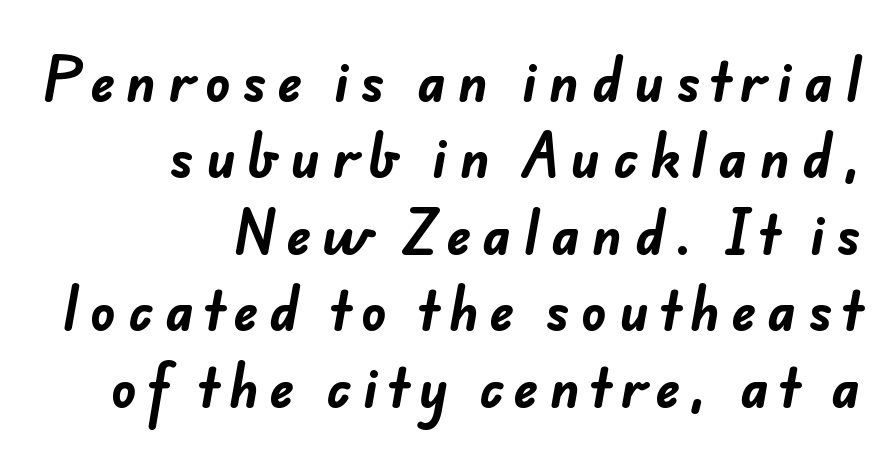
{"serif": "no", "bold": "yes", "weight": "bold", "width": "normal", "stroke_contrast": "low", "x_height": "small", "monospaced": "no", "underline": "no", "align": "right", "line_spacing": "normal", "line_spacing_ratio": 1.47, "letter_spacing": "wide", "letter_spacing_em": 0.22, "glyph_px": 52}
